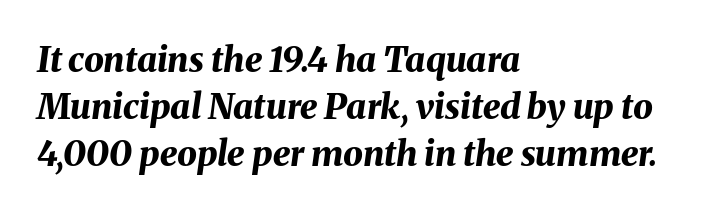
The image shows 35 px bold type, italic (leaning right); set left-aligned, normal line spacing (1.34x), normal letter spacing, not underlined; medium stroke contrast and a medium x-height.
